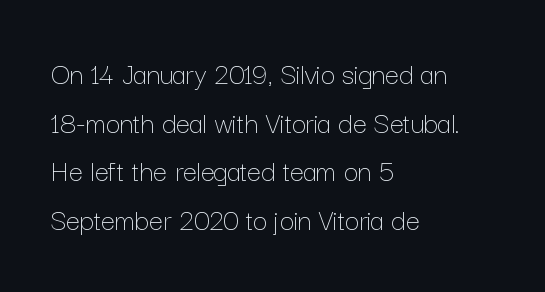
{"italic": "no", "bold": "no", "weight": "thin", "width": "normal", "stroke_contrast": "low", "x_height": "medium", "monospaced": "no", "underline": "no", "align": "left", "line_spacing": "normal", "line_spacing_ratio": 1.57, "letter_spacing": "normal", "letter_spacing_em": 0.0, "glyph_px": 31}
